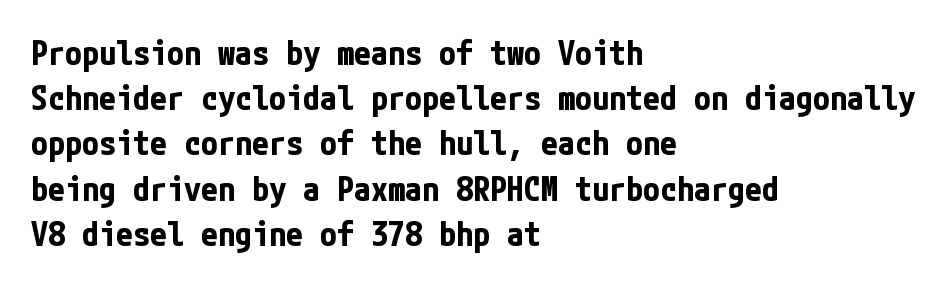
The sample has been set heavy, in full bold. This sample uses an upright cut, with every glyph sitting square on the baseline. Look at the bottom of the vertical strokes: they stop flat, with no serifs. Alignment: flush left. Check under the words: just untouched page. The letters sit at their default tracking, neither squeezed nor spread.
